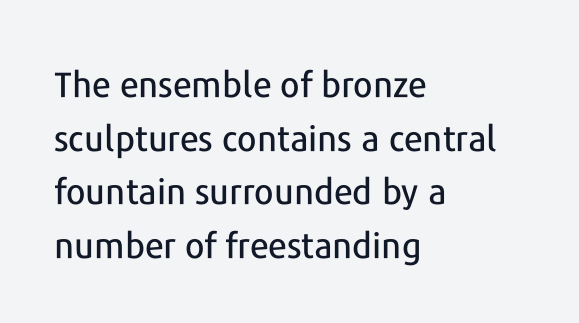
Q: Is the text italic (slanted)? A: No, it is upright.
Q: Is the typeface a serif or a sans-serif typeface? A: Sans-serif.
Q: Is the text underlined? A: No.
Q: How is the paragraph aligned? A: Left-aligned.
Q: Is the spacing between letters normal or unusually wide? A: Normal.
Q: Is the spacing between lines tight, normal or loose? A: Normal.
Q: Width (condensed, normal, or wide)? A: Normal.
Q: Stroke contrast? A: Low.
Q: x-height? A: Medium.
Q: Monospaced? A: No.
